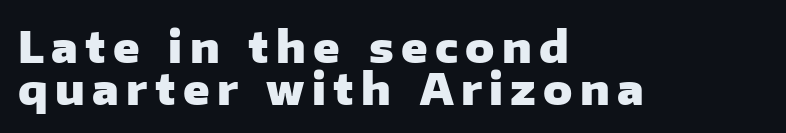
{"serif": "no", "italic": "no", "bold": "yes", "weight": "heavy", "width": "normal", "stroke_contrast": "low", "x_height": "medium", "monospaced": "no", "underline": "no", "align": "left", "line_spacing": "tight", "line_spacing_ratio": 0.97, "glyph_px": 43}
